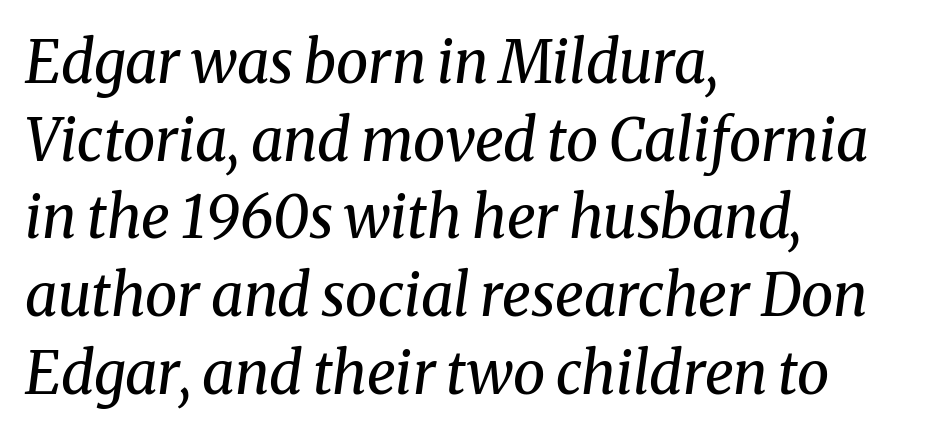
{"serif": "yes", "italic": "yes", "lean": "right", "slant_degrees": 8, "bold": "no", "weight": "regular", "width": "normal", "stroke_contrast": "medium", "x_height": "medium", "monospaced": "no", "underline": "no", "align": "left", "line_spacing": "normal", "line_spacing_ratio": 1.34, "letter_spacing": "normal", "letter_spacing_em": 0.0, "glyph_px": 58}
